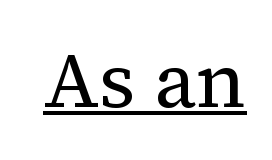
Designer's note — italics off, roman on. Students, observe the line beneath the letters — that is underlining. Varying glyph widths throughout — classic text-font behaviour. Letterform terminals end in serifs throughout the passage.
